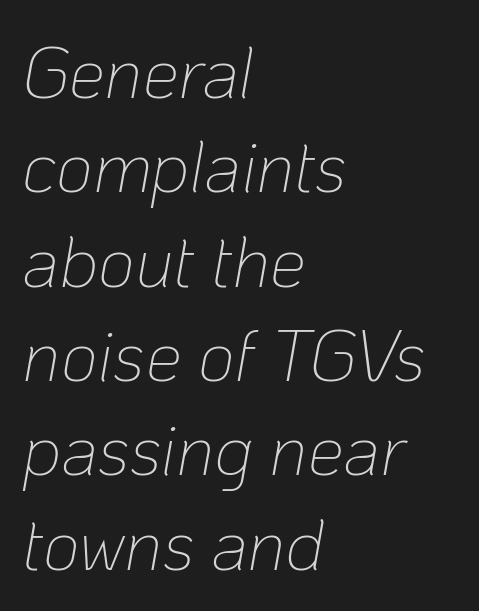
Q: Is the text bold? A: No.
Q: Is the text italic (slanted)? A: Yes, it leans right by about 10 degrees.
Q: Is the text underlined? A: No.
Q: How is the paragraph aligned? A: Left-aligned.
Q: Is the spacing between letters normal or unusually wide? A: Normal.
Q: Is the spacing between lines tight, normal or loose? A: Normal.
Q: Width (condensed, normal, or wide)? A: Normal.
Q: Stroke contrast? A: Low.
Q: x-height? A: Medium.
Q: Monospaced? A: No.
